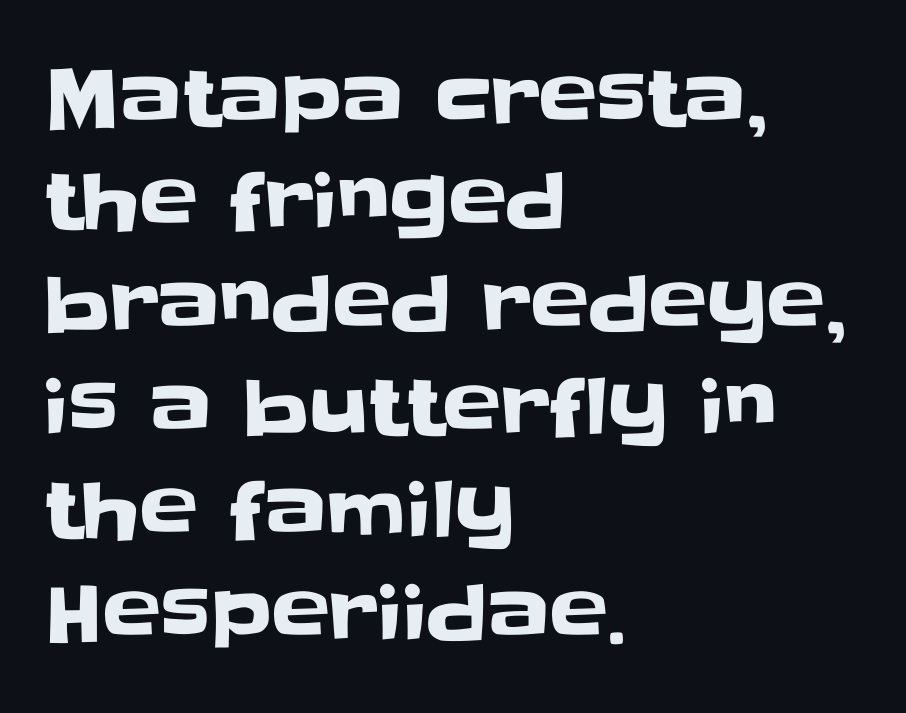
The image shows 78 px sans-serif type, upright; set left-aligned, normal line spacing (1.32x), normal letter spacing, not underlined; low stroke contrast and a large x-height.
